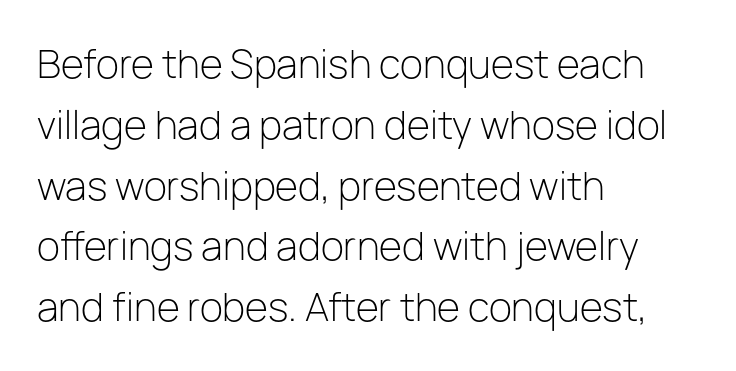
Q: Is the text bold? A: No.
Q: Is the text italic (slanted)? A: No, it is upright.
Q: Is the typeface a serif or a sans-serif typeface? A: Sans-serif.
Q: Is the text underlined? A: No.
Q: How is the paragraph aligned? A: Left-aligned.
Q: Is the spacing between letters normal or unusually wide? A: Normal.
Q: Is the spacing between lines tight, normal or loose? A: Normal.
Q: Width (condensed, normal, or wide)? A: Normal.
Q: Stroke contrast? A: Low.
Q: x-height? A: Medium.
Q: Monospaced? A: No.
